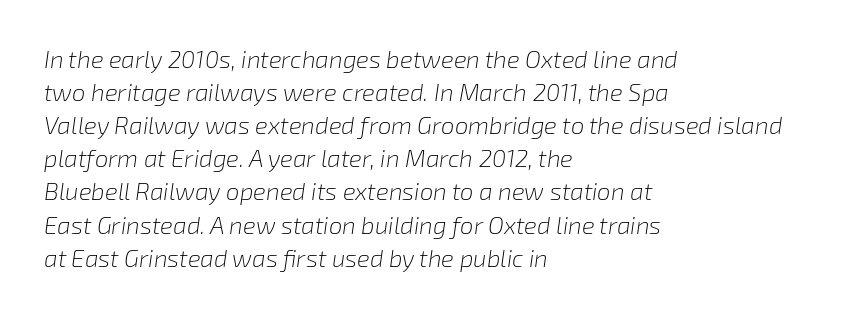
Is this a heavy cut? Hardly; it is regular or lighter. Is the block centered? No — it sits flush against the left margin. The passage shown stacks its lines at a standard gap. If you drew a line through each stem, it would be angled. The gaps between neighbouring characters are ordinary and unremarkable. Type without underlining.
